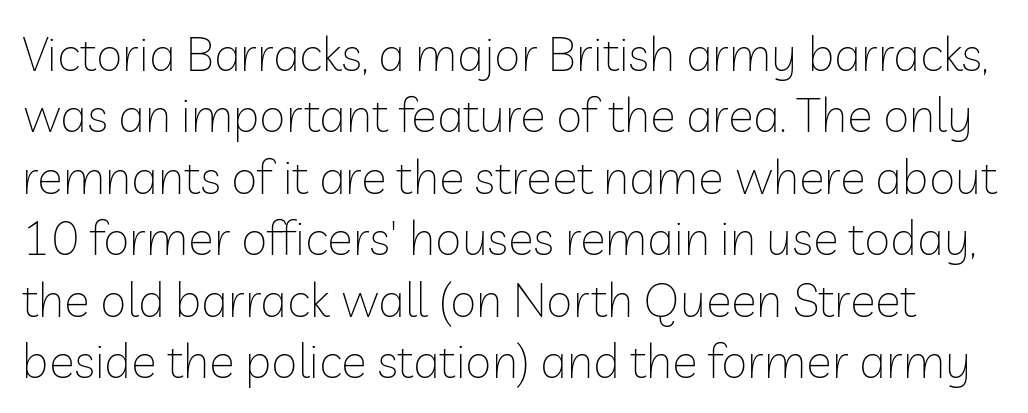
Rendered with straight, roman letterforms. The baseline area is clear. A typesetter would label this face a sans. Note the varied advance widths — an 'i' is clearly narrower than an 'm'. Short note: letters normally spaced.
